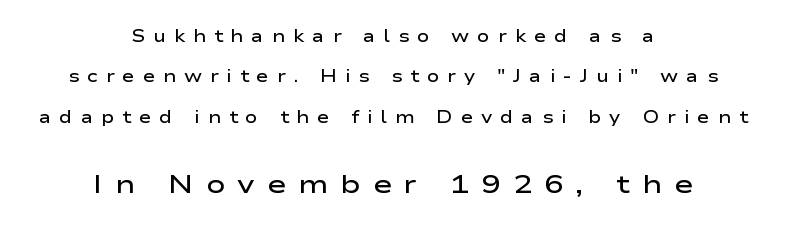
Teacher's note: observe the equal gaps on both sides — that is centered alignment. The tracking reads as deliberately expanded to a designer's eye. Small over large — that's the arrangement of the two blocks here. You could fit nearly another row in the gap between these rows.
